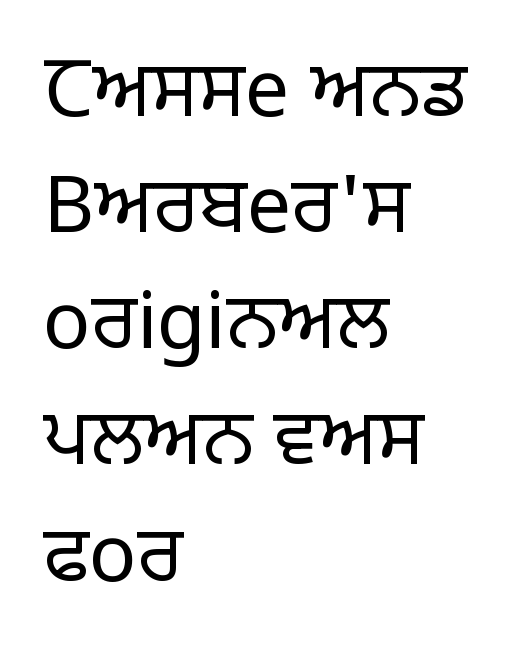
Q: Is the text bold? A: No.
Q: Is the text italic (slanted)? A: No, it is upright.
Q: Is the typeface a serif or a sans-serif typeface? A: Sans-serif.
Q: Is the text underlined? A: No.
Q: How is the paragraph aligned? A: Left-aligned.
Q: Is the spacing between letters normal or unusually wide? A: Normal.
Q: Is the spacing between lines tight, normal or loose? A: Normal.
Q: Width (condensed, normal, or wide)? A: Normal.
Q: Stroke contrast? A: Low.
Q: x-height? A: Large.
Q: Monospaced? A: No.
